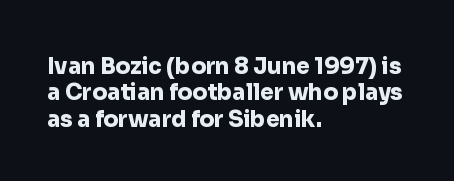
The image shows 22 px bold type, upright; set left-aligned, line spacing 1.2x, normal letter spacing, not underlined.
